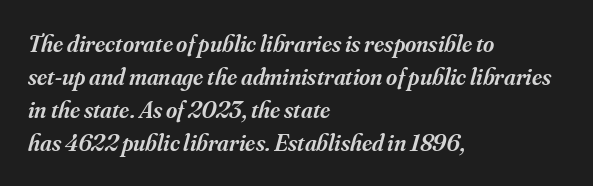
{"italic": "yes", "lean": "right", "slant_degrees": 16, "bold": "semi", "underline": "no", "align": "left", "line_spacing": "normal", "line_spacing_ratio": 1.37, "letter_spacing": "normal", "letter_spacing_em": 0.0, "glyph_px": 24}
